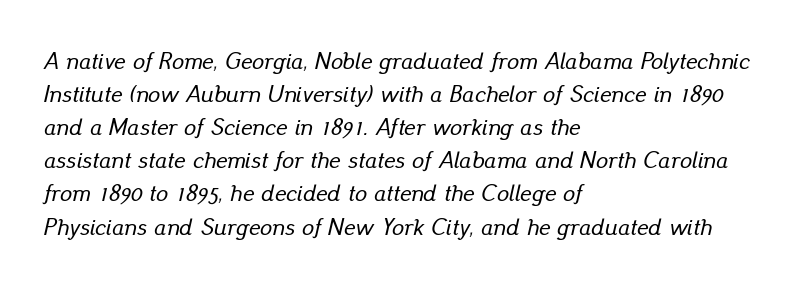
The font's italic variant was chosen for this text. This rendering uses left alignment, leaving the right contour irregular. Nobody drew a line under any word here. Words appear dense and cohesive because spacing is normal. This block has exactly the height ordinary leading produces.
